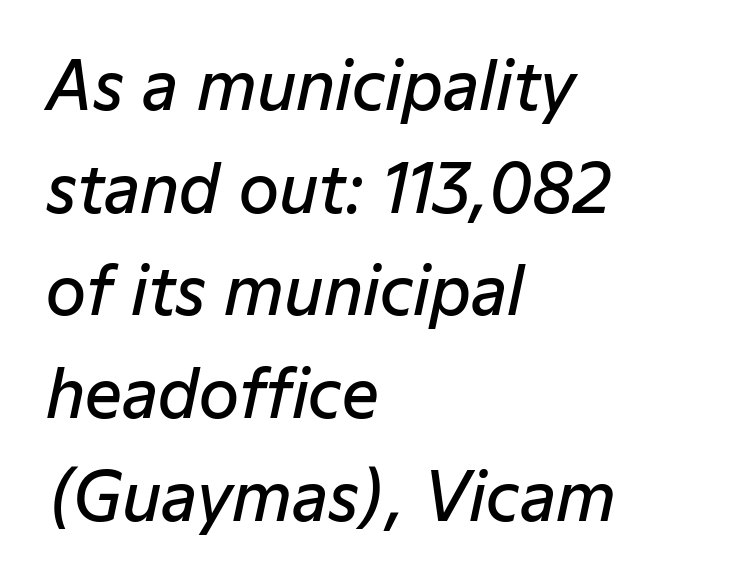
Tracking here is standard; glyphs follow each other at the usual distance. Check under the words: just untouched page. The lines are quadded left. I'd describe the lettering as semibold — firm but not a full bold. You can tell it's italic because the verticals aren't actually vertical.
